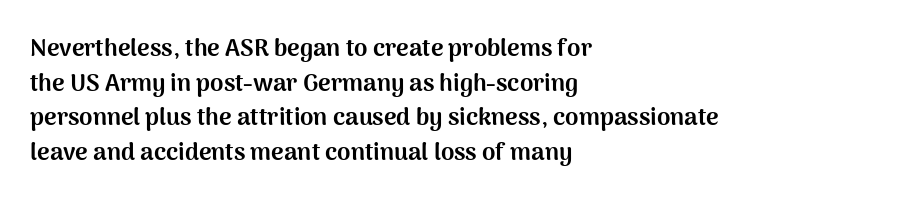
Q: Is the text bold? A: Yes.
Q: Is the text italic (slanted)? A: No, it is upright.
Q: Is the text underlined? A: No.
Q: How is the paragraph aligned? A: Left-aligned.
Q: Is the spacing between letters normal or unusually wide? A: Normal.
Q: Is the spacing between lines tight, normal or loose? A: Normal.
